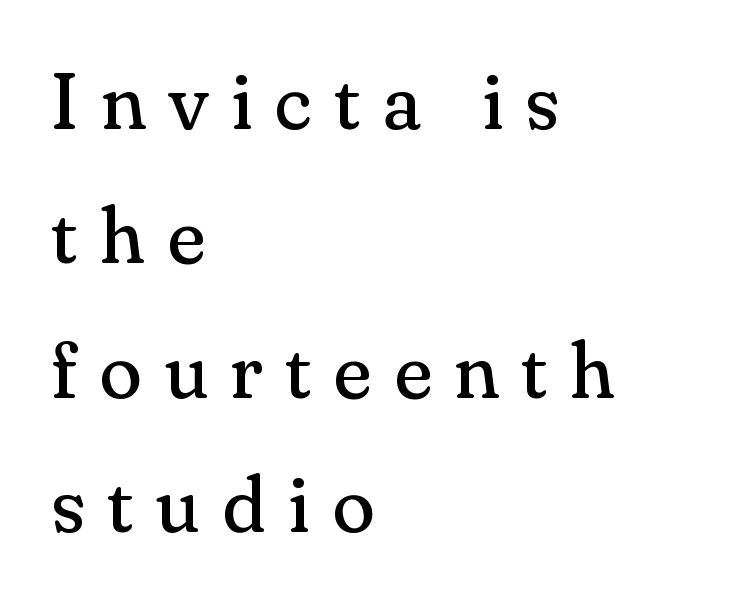
Look at the tracking — it's clearly loosened, letters drifting apart. No italicization has been applied; the sample stays upright. Heaviness? Minimal to ordinary, like unemphasized prose. Stroke terminals: seriffed. This rendering features lettering with no underline.
